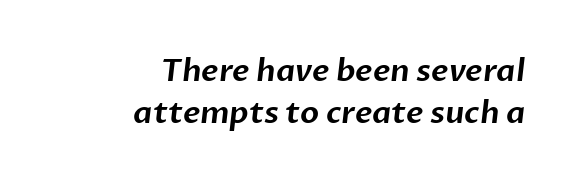
The image shows 31 px sans-serif type; set right-aligned, normal line spacing (1.34x), normal letter spacing, not underlined; low stroke contrast and a medium x-height.
